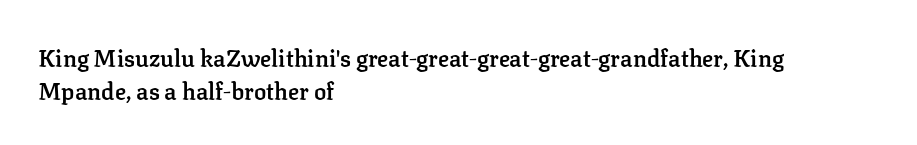
The image shows 23 px text type, upright; set left-aligned, normal line spacing (1.43x), normal letter spacing, not underlined.
